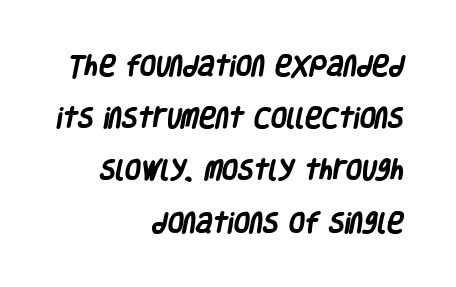
{"bold": "yes", "underline": "no", "align": "right", "line_spacing": "loose", "line_spacing_ratio": 2.27, "letter_spacing": "normal", "letter_spacing_em": 0.0, "glyph_px": 23}
